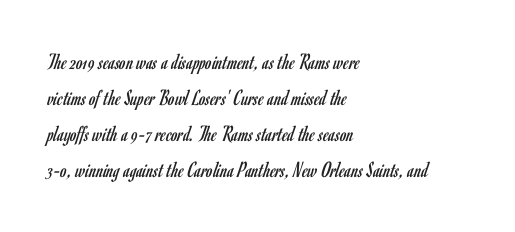
Nothing unusual about the tracking: characters are spaced as the font intends. The typesetter chose a ragged-right arrangement here. In terms of leading, this rendering sits right in the middle.
